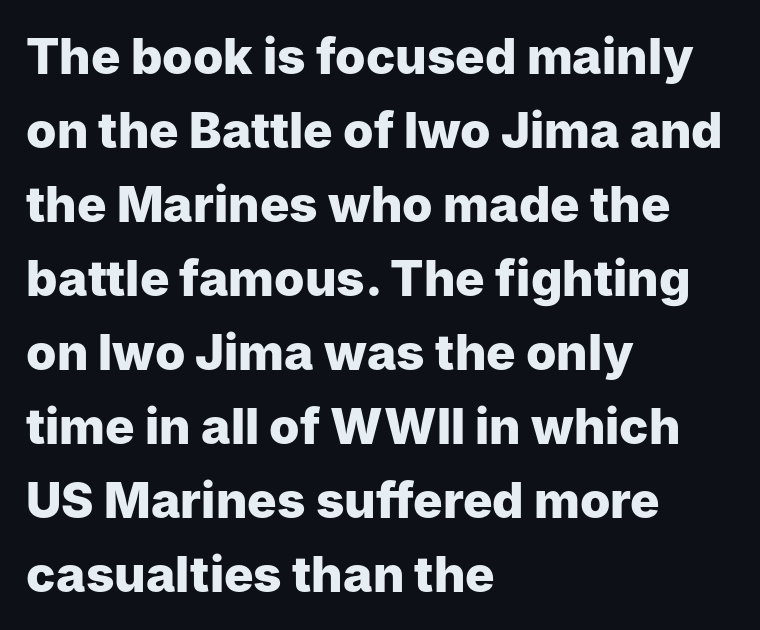
The ragged edge is on the right, which tells us the setting is flush left. A full-strength bold gives these letters their thick strokes. How are the letters spaced? Ordinarily, with no added tracking. Type style note: lacks serifs. The letters stand upright; this is a roman face.
